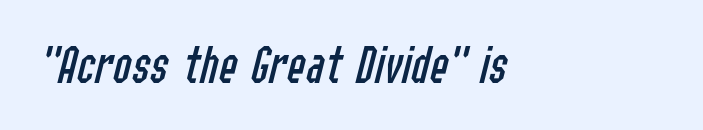
The area under the type is left untouched. Slant detected: the letters are inclined. The rendering uses natural spacing where letterforms have individual widths. Visually the block forms a straight wall on the left and a jagged coastline on the right.
